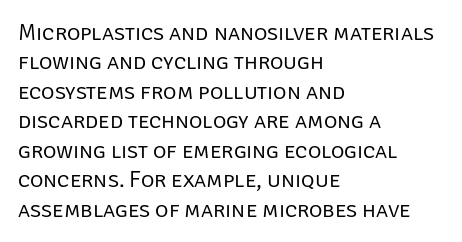
Q: Is the text bold? A: No.
Q: Is the text italic (slanted)? A: No, it is upright.
Q: Is the text underlined? A: No.
Q: How is the paragraph aligned? A: Left-aligned.
Q: Is the spacing between letters normal or unusually wide? A: Normal.
Q: Is the spacing between lines tight, normal or loose? A: Normal.
